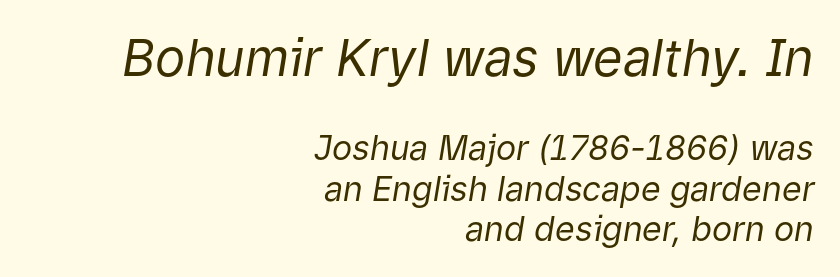
The image shows 51 px regular-weight type, italic (leaning right); set right-aligned, line spacing 1.19x, normal letter spacing, not underlined; the first (top) block is 1.5x larger; low stroke contrast and a medium x-height.
